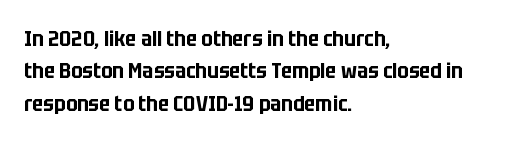
The image shows 22 px text type, upright; set left-aligned, normal line spacing (1.47x), normal letter spacing, not underlined.
